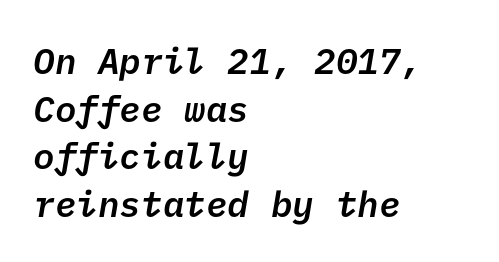
Typeset ragged right — the left edge is the straight one. Underlining? Definitely not there. Tracking here is standard; glyphs follow each other at the usual distance. What's the leading like? Ordinary, nothing unusual. These words are printed semibold, heavier than regular yet not bold.
